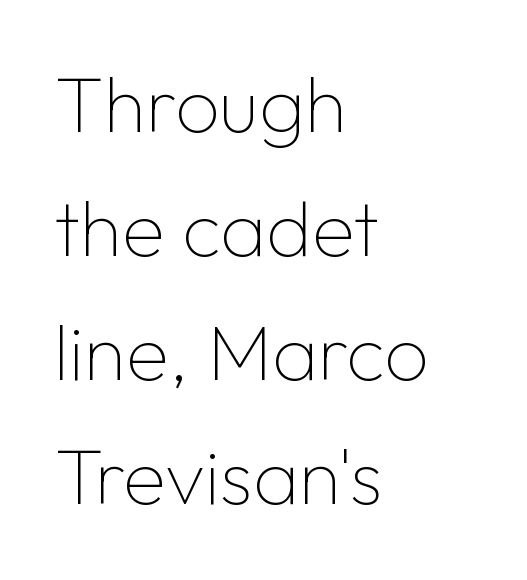
The image shows 78 px thin sans-serif type, upright; set left-aligned, normal line spacing (1.59x), normal letter spacing, not underlined; low stroke contrast and a medium x-height.
